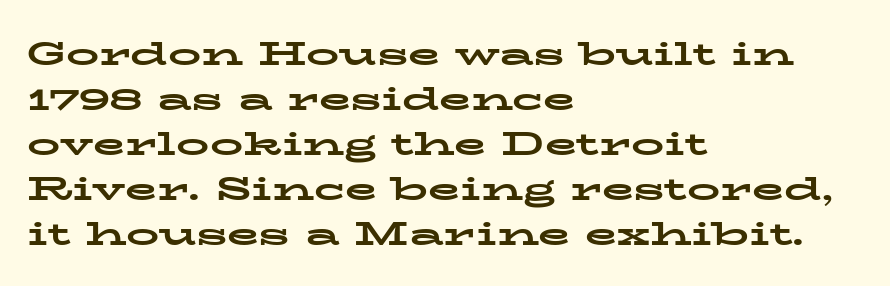
Anything drawn beneath the words? Only blank space. These lines are composed in type with serifs. Every character sits straight up, as roman type does. The rendering uses natural spacing where letterforms have individual widths. Leading: standard.
